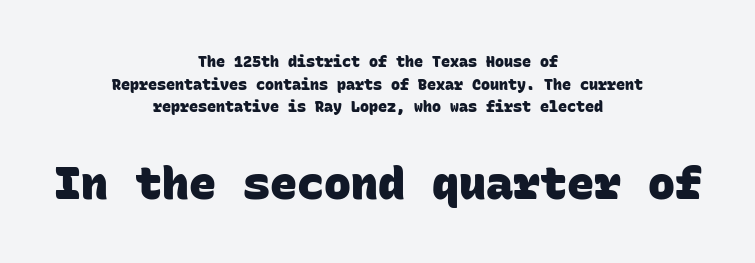
Q: Is the text bold? A: Yes.
Q: Is the typeface a serif or a sans-serif typeface? A: Sans-serif.
Q: Is the text underlined? A: No.
Q: How is the paragraph aligned? A: Centered.
Q: Is the spacing between letters normal or unusually wide? A: Normal.
Q: Is the spacing between lines tight, normal or loose? A: Normal.
Q: Which block of text is set in a larger size, the first (top) or the second (bottom)? A: The second (bottom) one.
Q: Width (condensed, normal, or wide)? A: Normal.
Q: Stroke contrast? A: Low.
Q: x-height? A: Large.
Q: Monospaced? A: Yes.
